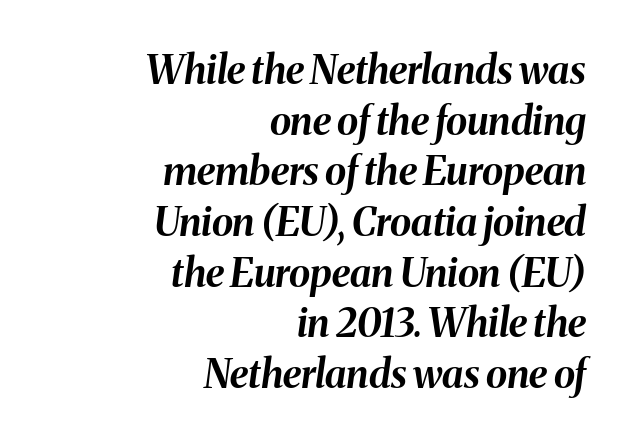
{"italic": "yes", "lean": "right", "slant_degrees": 8, "bold": "yes", "weight": "bold", "width": "normal", "stroke_contrast": "medium", "x_height": "medium", "monospaced": "no", "underline": "no", "align": "right", "line_spacing": "normal", "line_spacing_ratio": 1.3, "letter_spacing": "normal", "letter_spacing_em": 0.0, "glyph_px": 39}
